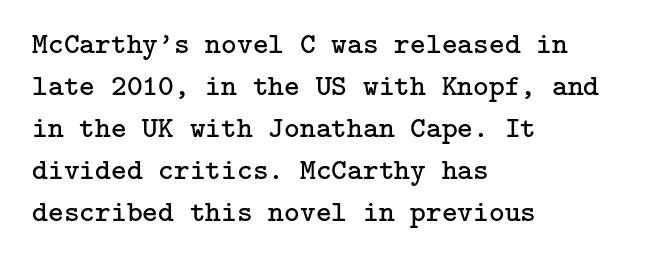
The image shows 30 px regular-weight serif type, upright; set left-aligned, normal line spacing (1.4x), normal letter spacing, not underlined; low stroke contrast and a medium x-height.
